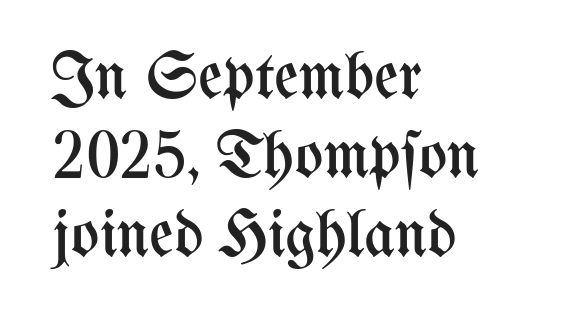
{"italic": "no", "bold": "no", "weight": "regular", "width": "condensed", "stroke_contrast": "medium", "x_height": "medium", "monospaced": "no", "underline": "no", "align": "left", "line_spacing_ratio": 1.18, "letter_spacing": "normal", "letter_spacing_em": 0.0, "glyph_px": 67}
